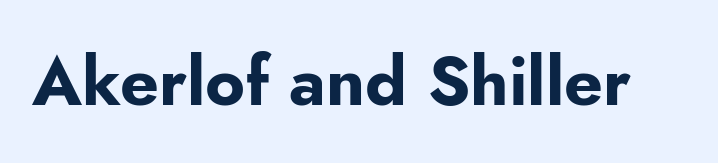
{"serif": "no", "italic": "no", "bold": "yes", "weight": "bold", "width": "normal", "stroke_contrast": "low", "x_height": "small", "monospaced": "no", "underline": "no", "letter_spacing": "normal", "letter_spacing_em": 0.0, "glyph_px": 68}
